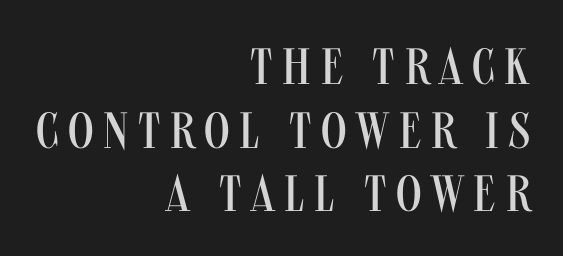
Q: Is the text bold? A: No.
Q: Is the text italic (slanted)? A: No, it is upright.
Q: Is the typeface a serif or a sans-serif typeface? A: Sans-serif.
Q: Is the text underlined? A: No.
Q: How is the paragraph aligned? A: Right-aligned.
Q: Is the spacing between lines tight, normal or loose? A: Normal.
Q: Width (condensed, normal, or wide)? A: Condensed.
Q: Stroke contrast? A: Medium.
Q: x-height? A: Large.
Q: Monospaced? A: No.
